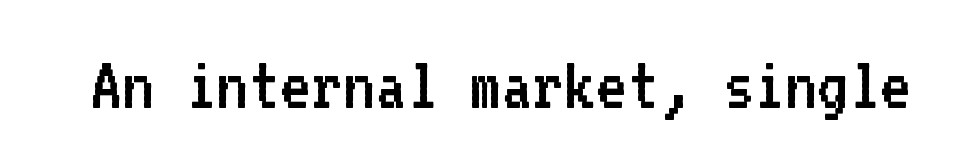
{"serif": "no", "italic": "no", "bold": "no", "weight": "regular", "width": "normal", "stroke_contrast": "low", "x_height": "medium", "monospaced": "yes", "underline": "no", "letter_spacing": "normal", "letter_spacing_em": 0.0, "glyph_px": 76}
